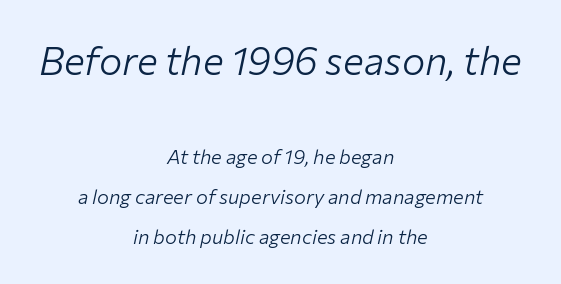
{"italic": "yes", "lean": "right", "slant_degrees": 12, "bold": "no", "weight": "light", "width": "normal", "stroke_contrast": "low", "x_height": "medium", "monospaced": "no", "underline": "no", "align": "center", "line_spacing": "loose", "line_spacing_ratio": 1.98, "letter_spacing": "normal", "letter_spacing_em": 0.0, "larger_block": "first", "size_ratio": 1.95, "glyph_px": 39}
